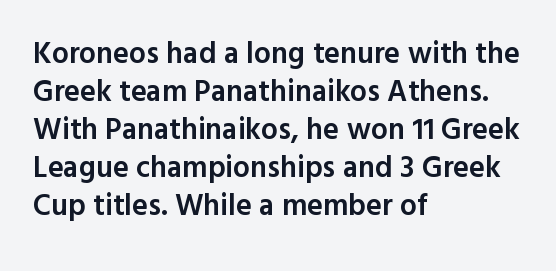
The image shows 30 px semibold sans-serif type, upright; set left-aligned, normal line spacing (1.27x), normal letter spacing, not underlined; a medium x-height.
